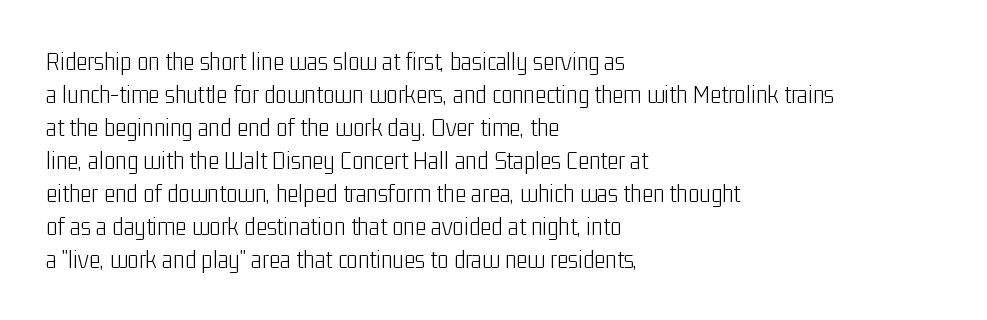
Q: Is the text bold? A: No.
Q: Is the text italic (slanted)? A: No, it is upright.
Q: Is the text underlined? A: No.
Q: How is the paragraph aligned? A: Left-aligned.
Q: Is the spacing between letters normal or unusually wide? A: Normal.
